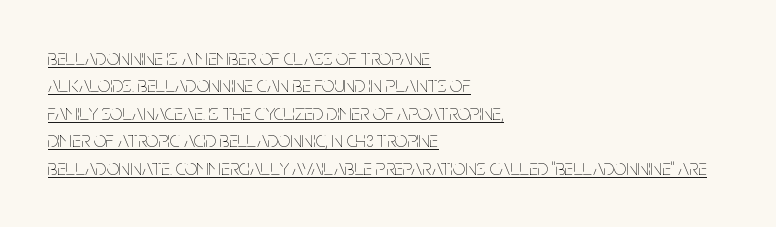
The compositor pushed each line to the left boundary. A light-to-regular cut is what we see here. Summary of vertical rhythm: regular, with standard interline spacing. Vertical strokes here are truly vertical. The gaps between neighbouring characters are ordinary and unremarkable.
